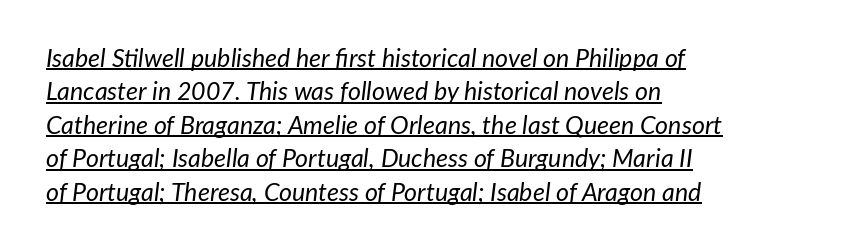
Q: Is the text bold? A: No.
Q: Is the text italic (slanted)? A: Yes, it leans right by about 7 degrees.
Q: Is the text underlined? A: Yes.
Q: How is the paragraph aligned? A: Left-aligned.
Q: Is the spacing between letters normal or unusually wide? A: Normal.
Q: Is the spacing between lines tight, normal or loose? A: Normal.
